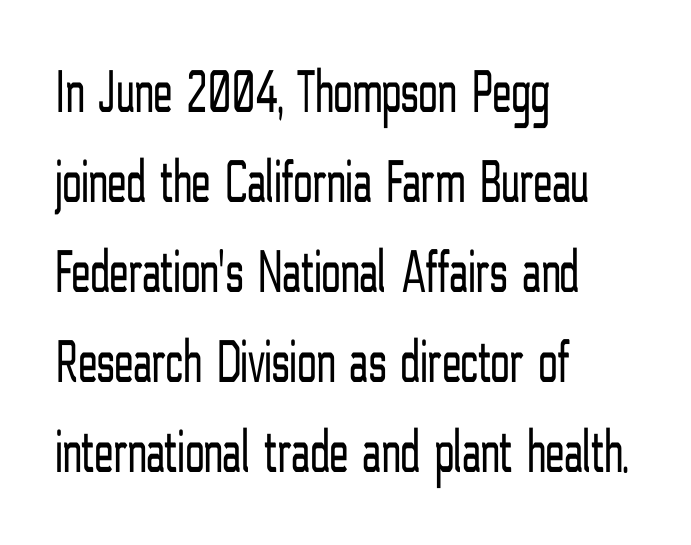
Each stroke keeps to a modest, everyday thickness or less. Here the designer chose a conventional face with non-uniform glyph widths. The vertical gap from one line to the next is medium. Any mark beneath the type? The region is blank. The face used here is rendered with its standard letterfit. This sample uses a sans-serif face.
